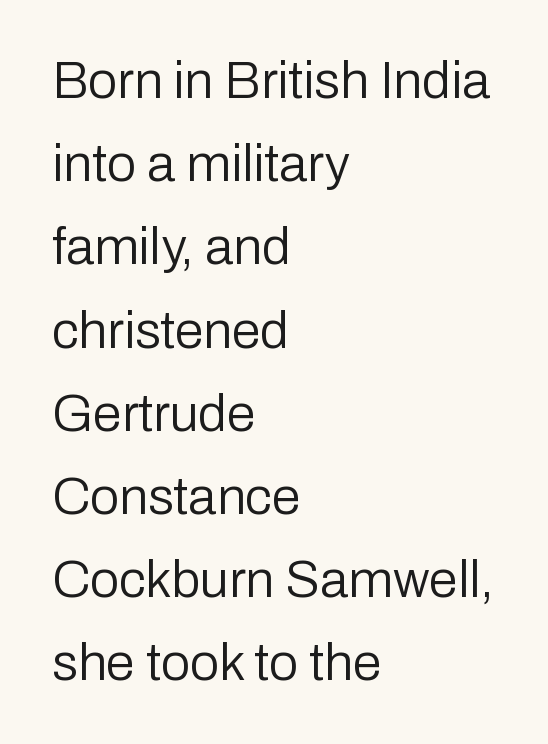
{"serif": "no", "italic": "no", "bold": "no", "weight": "regular", "width": "normal", "stroke_contrast": "low", "x_height": "medium", "monospaced": "no", "underline": "no", "align": "left", "line_spacing": "normal", "line_spacing_ratio": 1.6, "letter_spacing": "normal", "letter_spacing_em": 0.0, "glyph_px": 52}
